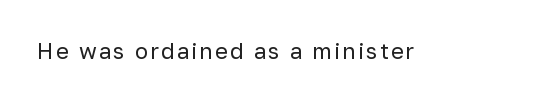
The specimen reads as upright at a glance. The face looks like a standard text weight, possibly lighter. Nobody drew a line under any word here.
